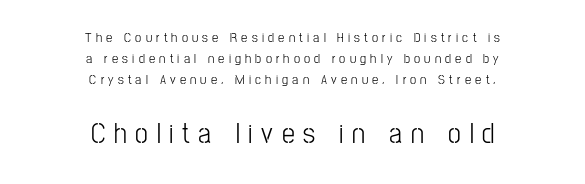
A typesetter would call this leading conventional body-copy spacing. Spacing between characters has been opened up far beyond the box default. The baseline area is clear. These lines were composed using upright roman letters. Each letter keeps its own natural width here, so spacing adapts to shape.
